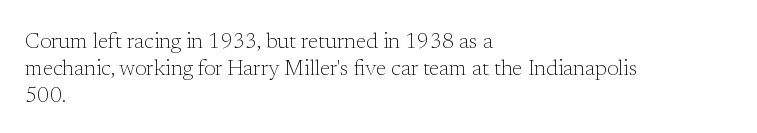
{"italic": "no", "bold": "no", "underline": "no", "align": "left", "line_spacing": "normal", "line_spacing_ratio": 1.28, "letter_spacing": "normal", "letter_spacing_em": 0.0, "glyph_px": 21}
